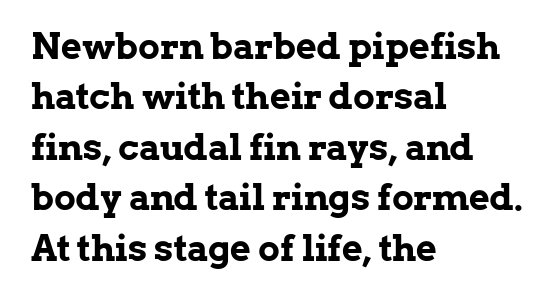
The image shows 36 px bold serif type, upright; set left-aligned, normal line spacing (1.4x), normal letter spacing, not underlined; low stroke contrast and a medium x-height.
